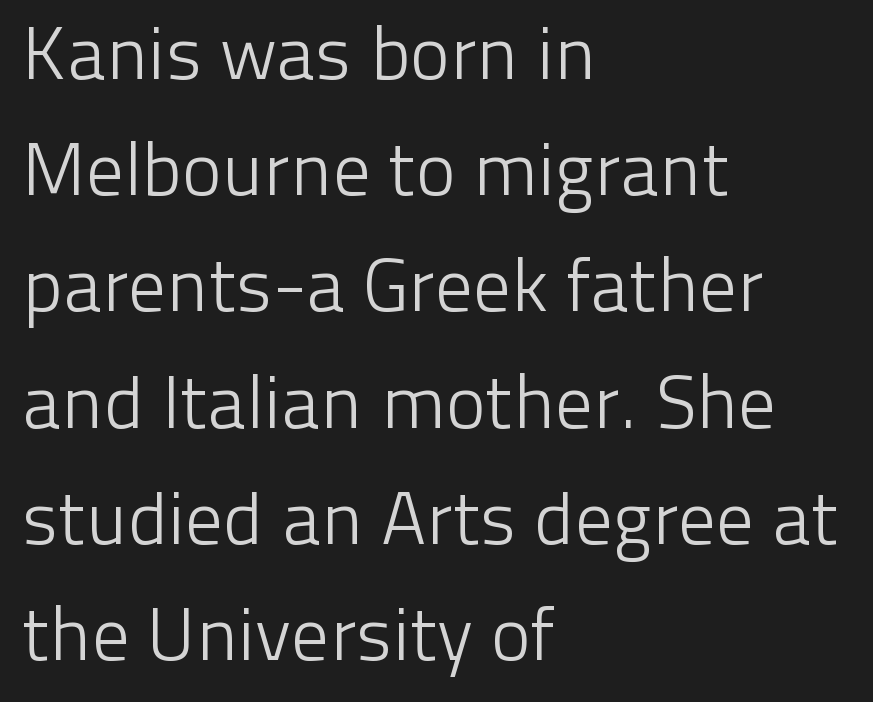
The image shows 75 px light sans-serif type, upright; set left-aligned, normal line spacing (1.55x), normal letter spacing, not underlined; low stroke contrast and a medium x-height.
